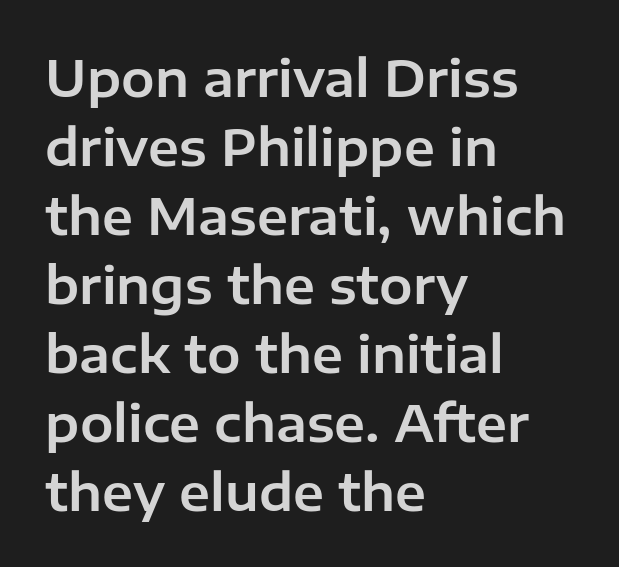
The image shows 50 px sans-serif type, upright; set left-aligned, normal line spacing (1.38x), normal letter spacing, not underlined; low stroke contrast and a medium x-height.
